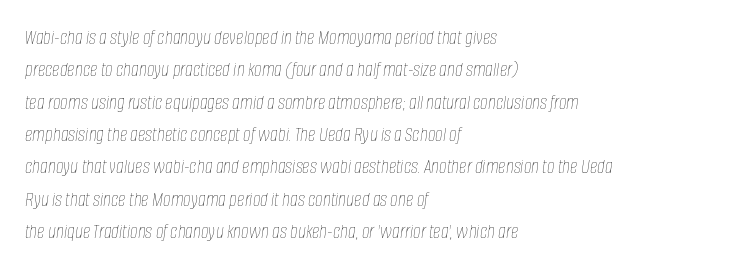
The paragraph has a hard left edge and a soft right edge. You could call the tracking neutral — neither tight nor loose. Is the stroke heavy? The answer is a plain regular-or-lighter. The string is rendered with underlining switched off.
